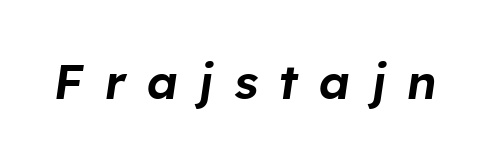
{"italic": "yes", "lean": "right", "slant_degrees": 8, "width": "normal", "stroke_contrast": "low", "x_height": "medium", "monospaced": "no", "underline": "no", "letter_spacing": "wide", "letter_spacing_em": 0.44, "glyph_px": 48}
